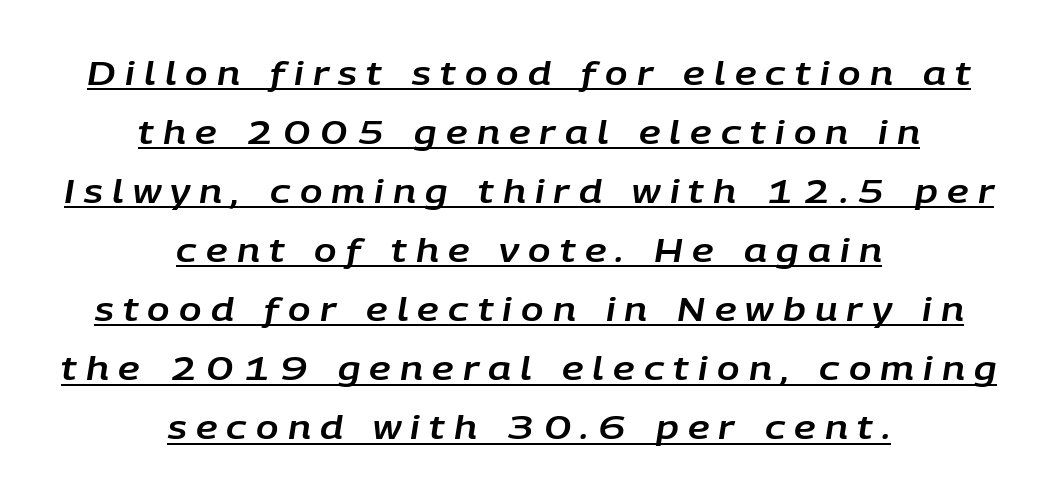
Q: Is the text italic (slanted)? A: Yes, it leans right by about 9 degrees.
Q: Is the text underlined? A: Yes.
Q: How is the paragraph aligned? A: Centered.
Q: Is the spacing between letters normal or unusually wide? A: Unusually wide.
Q: Width (condensed, normal, or wide)? A: Normal.
Q: Stroke contrast? A: Low.
Q: x-height? A: Large.
Q: Monospaced? A: No.
